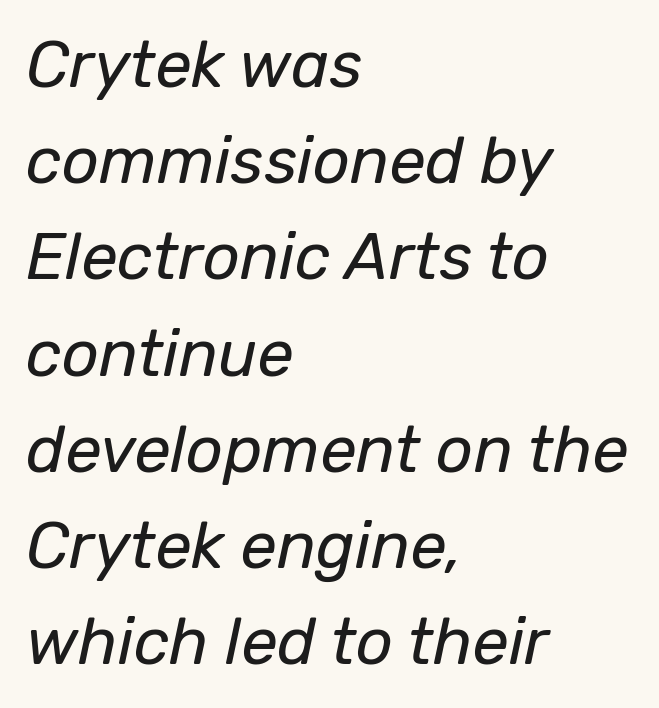
Q: Is the text bold? A: No.
Q: Is the text italic (slanted)? A: Yes, it leans right by about 12 degrees.
Q: Is the text underlined? A: No.
Q: How is the paragraph aligned? A: Left-aligned.
Q: Is the spacing between letters normal or unusually wide? A: Normal.
Q: Is the spacing between lines tight, normal or loose? A: Normal.
Q: Width (condensed, normal, or wide)? A: Normal.
Q: Stroke contrast? A: Low.
Q: x-height? A: Medium.
Q: Monospaced? A: No.
